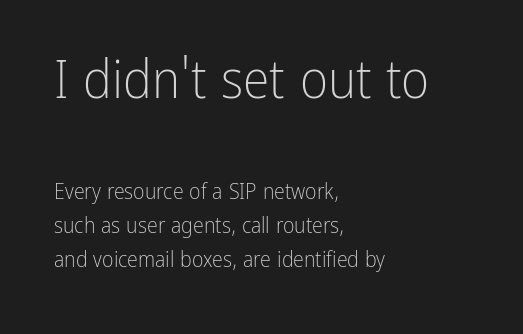
The image shows 54 px light, condensed sans-serif type, upright; set left-aligned, normal line spacing (1.55x), normal letter spacing, not underlined; the first (top) block is 2.45x larger; low stroke contrast and a medium x-height.
